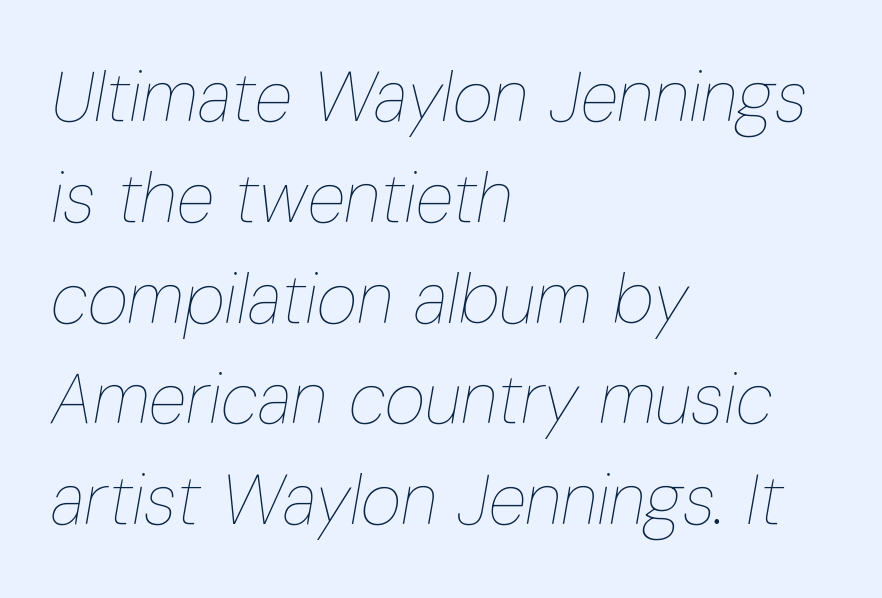
The type is set solid horizontally, with unmodified tracking. The letters advance in unequal steps, a hallmark of proportional type. Letters rest on an invisible, unmarked baseline. The characters are drawn with everyday or finer stroke widths. Which margin do the lines hug? The left one — the right edge is uneven. The font's italic variant was chosen for this text.
